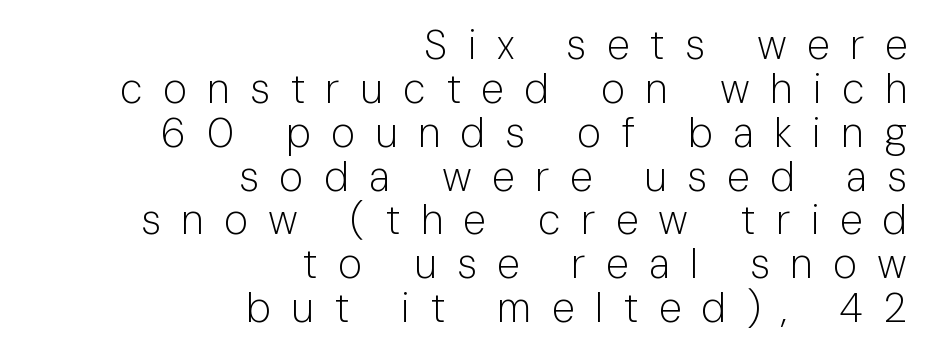
This rendering employs a face without finishing strokes, i.e., a sans-serif. This sample uses expanded letter spacing, leaving extra air between glyphs. Cramped leading. The rendering uses natural spacing where letterforms have individual widths. The strokes carry an ordinary text weight at most. The passage shown is not underscored anywhere.
